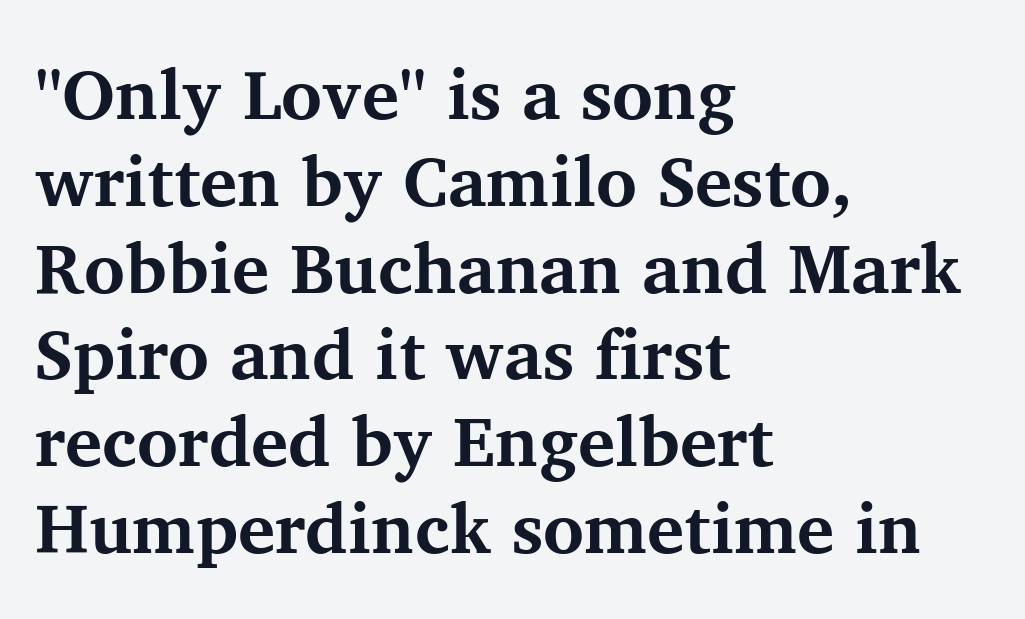
{"serif": "yes", "italic": "no", "bold": "yes", "weight": "bold", "width": "normal", "stroke_contrast": "medium", "x_height": "medium", "monospaced": "no", "underline": "no", "align": "left", "line_spacing_ratio": 1.24, "letter_spacing": "normal", "letter_spacing_em": 0.0, "glyph_px": 70}
